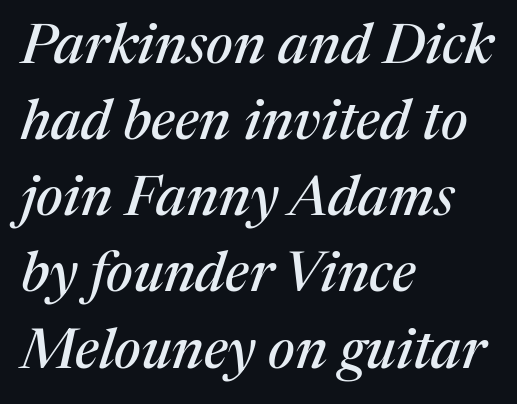
{"serif": "yes", "italic": "yes", "lean": "right", "slant_degrees": 17, "width": "normal", "stroke_contrast": "medium", "x_height": "medium", "monospaced": "no", "underline": "no", "align": "left", "line_spacing": "normal", "line_spacing_ratio": 1.36, "letter_spacing": "normal", "letter_spacing_em": 0.0, "glyph_px": 56}
